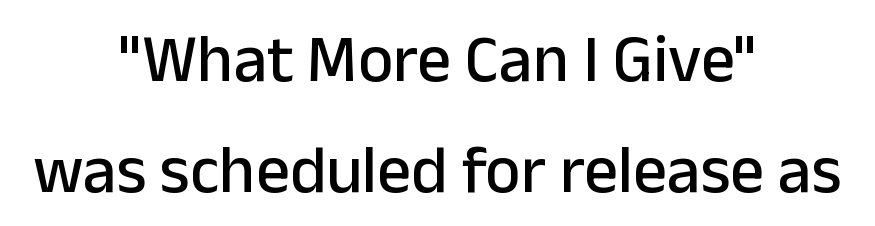
Q: Is the text italic (slanted)? A: No, it is upright.
Q: Is the typeface a serif or a sans-serif typeface? A: Sans-serif.
Q: Is the text underlined? A: No.
Q: How is the paragraph aligned? A: Centered.
Q: Is the spacing between letters normal or unusually wide? A: Normal.
Q: Is the spacing between lines tight, normal or loose? A: Normal.
Q: Width (condensed, normal, or wide)? A: Normal.
Q: Stroke contrast? A: Low.
Q: x-height? A: Medium.
Q: Monospaced? A: No.
